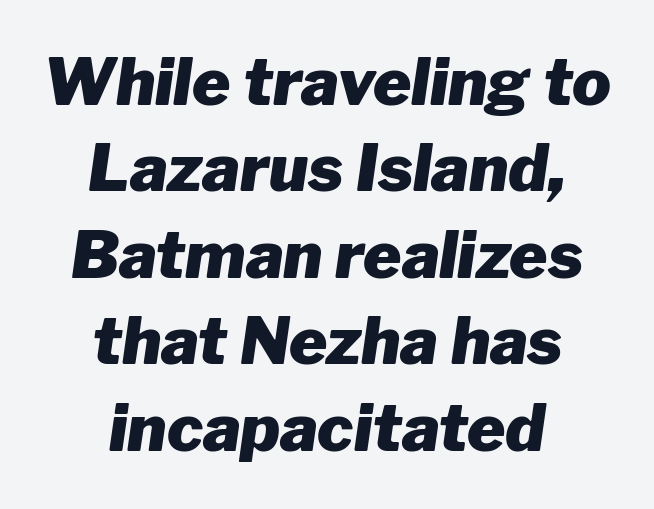
The image shows 65 px heavy type, italic (leaning right); set centered, normal line spacing (1.33x), normal letter spacing, not underlined; low stroke contrast and a medium x-height.
